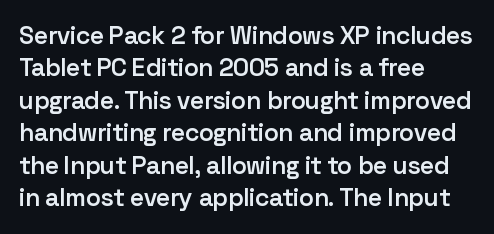
Q: Is the text bold? A: Semi-bold.
Q: Is the text italic (slanted)? A: No, it is upright.
Q: Is the text underlined? A: No.
Q: How is the paragraph aligned? A: Left-aligned.
Q: Is the spacing between letters normal or unusually wide? A: Normal.
Q: Is the spacing between lines tight, normal or loose? A: Normal.
